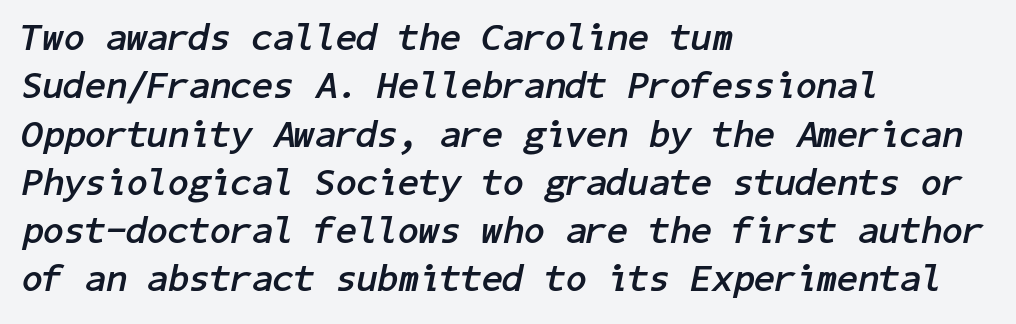
Q: Is the text bold? A: Yes.
Q: Is the text italic (slanted)? A: Yes, it leans right by about 11 degrees.
Q: Is the text underlined? A: No.
Q: How is the paragraph aligned? A: Left-aligned.
Q: Is the spacing between letters normal or unusually wide? A: Normal.
Q: Is the spacing between lines tight, normal or loose? A: Normal.
Q: Width (condensed, normal, or wide)? A: Normal.
Q: Stroke contrast? A: Low.
Q: x-height? A: Medium.
